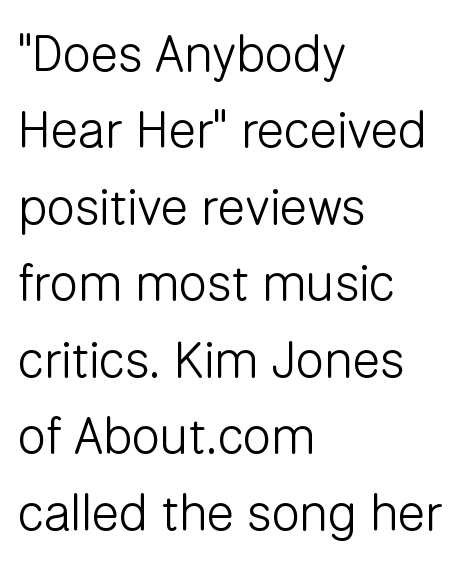
The strokes carry an ordinary text weight at most. A roman cut, with each character standing at attention. Rule under the text: the space is simply empty. Each letter keeps its own natural width here, so spacing adapts to shape.
